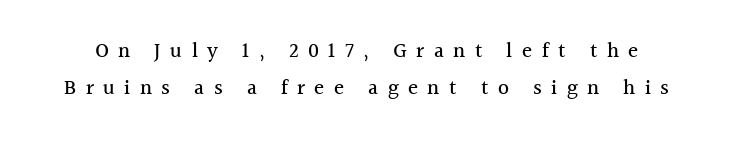
{"italic": "no", "underline": "no", "line_spacing_ratio": 1.78, "letter_spacing": "wide", "letter_spacing_em": 0.45, "glyph_px": 21}
